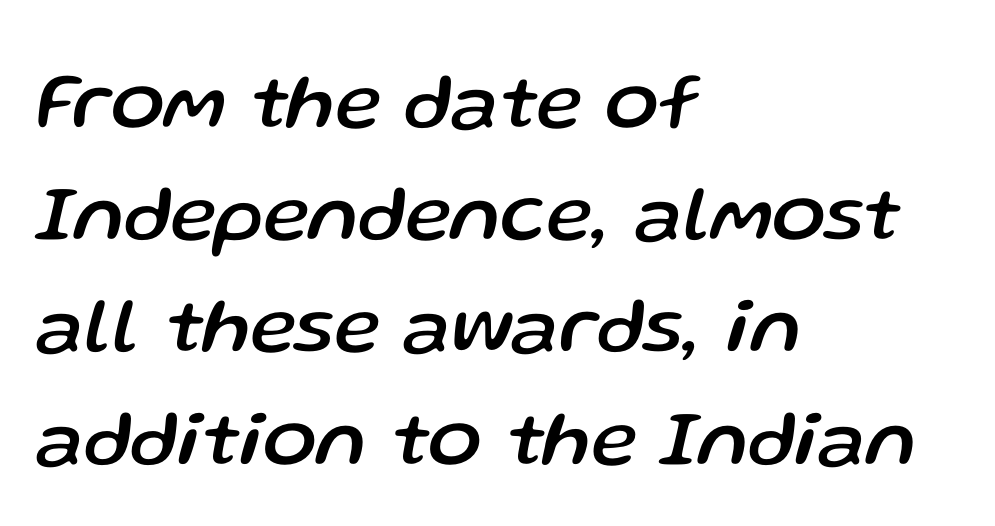
Q: Is the text italic (slanted)? A: Yes, it leans right by about 13 degrees.
Q: Is the text underlined? A: No.
Q: How is the paragraph aligned? A: Left-aligned.
Q: Is the spacing between letters normal or unusually wide? A: Normal.
Q: Is the spacing between lines tight, normal or loose? A: Normal.
Q: Width (condensed, normal, or wide)? A: Normal.
Q: Stroke contrast? A: Low.
Q: x-height? A: Medium.
Q: Monospaced? A: No.
